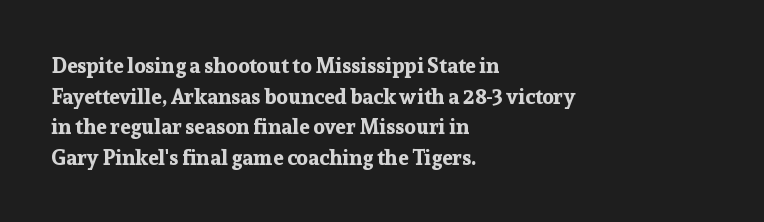
The image shows 21 px bold type, upright; set left-aligned, normal line spacing (1.46x), normal letter spacing, not underlined.
